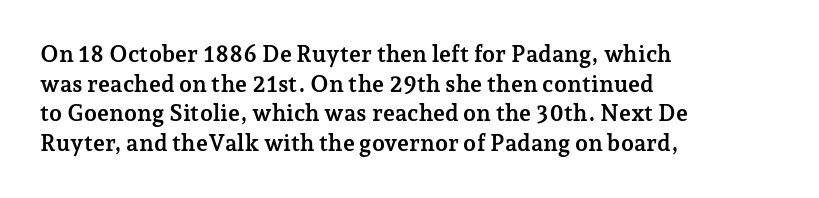
Q: Is the text bold? A: Yes.
Q: Is the text italic (slanted)? A: No, it is upright.
Q: Is the text underlined? A: No.
Q: How is the paragraph aligned? A: Left-aligned.
Q: Is the spacing between letters normal or unusually wide? A: Normal.
Q: Is the spacing between lines tight, normal or loose? A: Normal.
